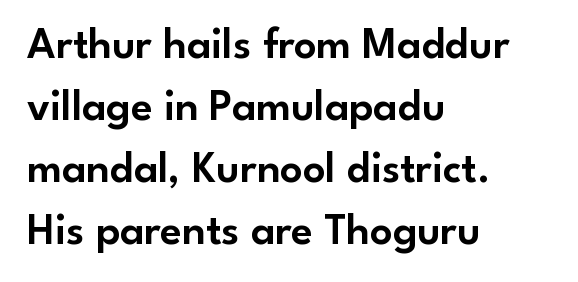
The image shows 44 px sans-serif type, upright; set left-aligned, normal line spacing (1.41x), normal letter spacing, not underlined; low stroke contrast and a small x-height.
